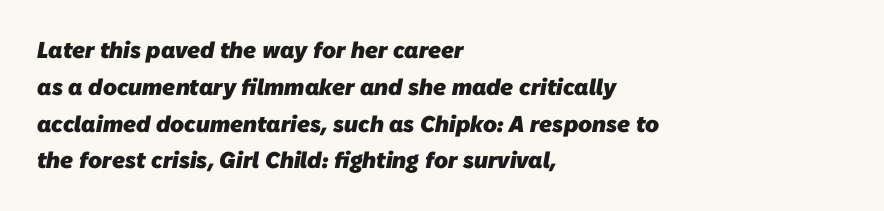
Weight check: bold — yes, fully. Honestly, the letter spacing is just normal — you wouldn't notice it. Lines of text with bare space underneath. Visually the block forms a straight wall on the left and a jagged coastline on the right. The block of text has a typical density, with ordinary space between rows.
